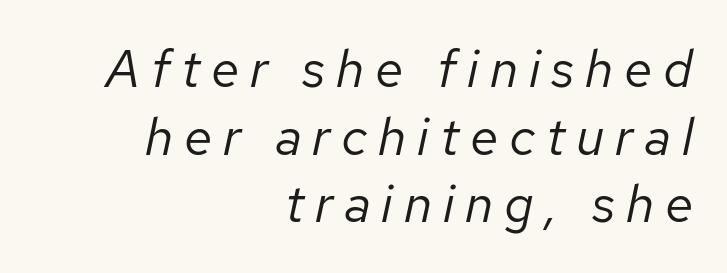
Regarding leading, the lines here are spaced in the standard way. Inter-character spacing is expanded well beyond the font's built-in metrics. Looks like regular typesetting: each glyph gets only the width it needs. Italic? Definitely — the glyphs are oblique. Bold? No — there's no thickening of the strokes.
